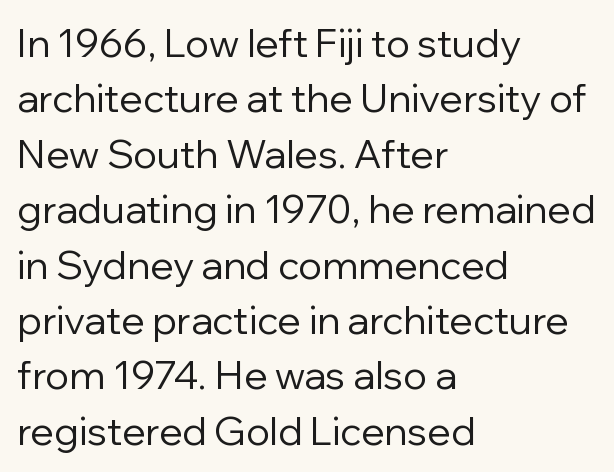
Whoever set this chose a conventional vertical rhythm. Note the varied advance widths — an 'i' is clearly narrower than an 'm'. Does the lettering tilt? It doesn't — this is upright. The face looks like a standard text weight, possibly lighter. The space beneath each line is pristine and unruled. The text was rendered using a sans face with plain stroke endings.
